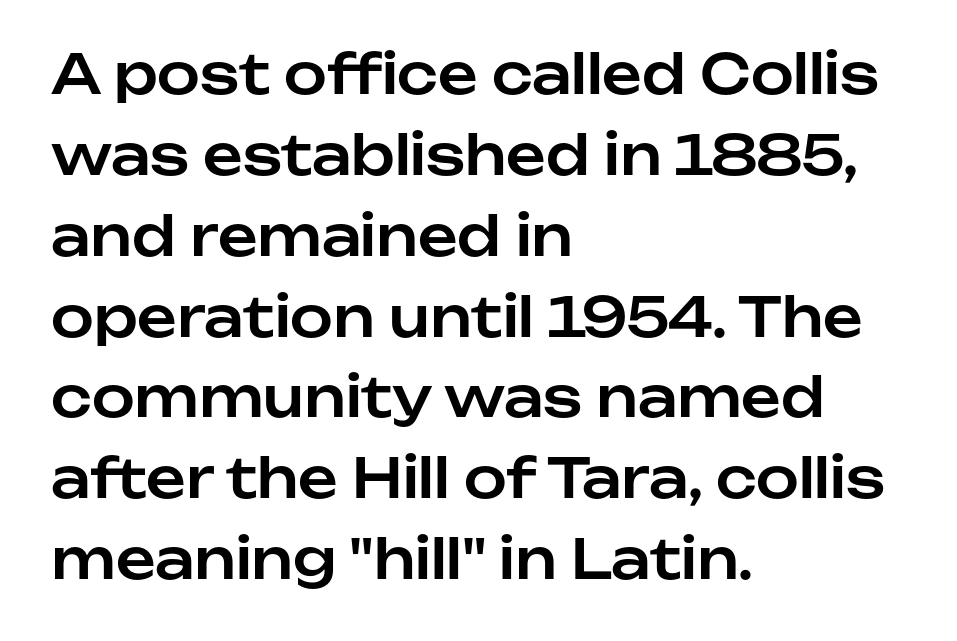
{"serif": "no", "italic": "no", "width": "normal", "stroke_contrast": "low", "x_height": "medium", "monospaced": "no", "underline": "no", "align": "left", "line_spacing": "normal", "line_spacing_ratio": 1.47, "letter_spacing": "normal", "letter_spacing_em": 0.0, "glyph_px": 55}
